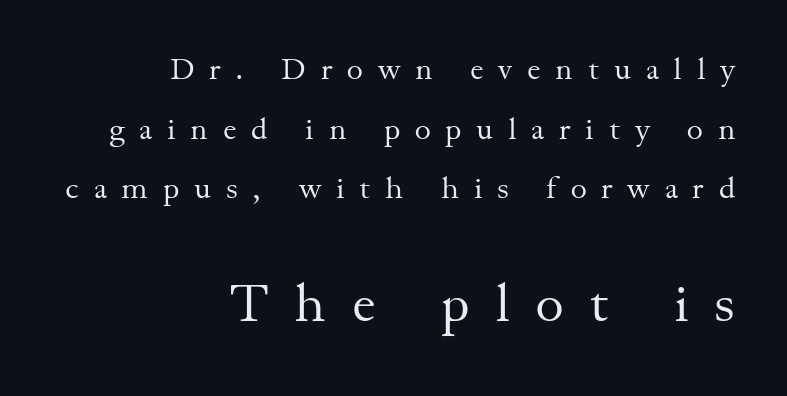
Q: Is the text bold? A: No.
Q: Is the text italic (slanted)? A: No, it is upright.
Q: Is the typeface a serif or a sans-serif typeface? A: Serif.
Q: Is the text underlined? A: No.
Q: How is the paragraph aligned? A: Right-aligned.
Q: Is the spacing between letters normal or unusually wide? A: Unusually wide.
Q: Is the spacing between lines tight, normal or loose? A: Loose.
Q: Which block of text is set in a larger size, the first (top) or the second (bottom)? A: The second (bottom) one.
Q: Width (condensed, normal, or wide)? A: Normal.
Q: Stroke contrast? A: Medium.
Q: x-height? A: Small.
Q: Monospaced? A: No.
